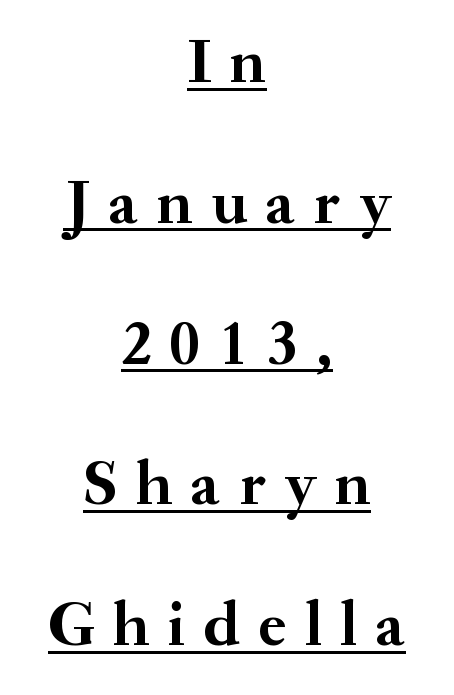
In CSS terms this would be text-align: center. Weight check: bold — yes, fully. Each letter keeps its own natural width here, so spacing adapts to shape. The letters carry serifs — small finishing strokes at the ends of their stems.
